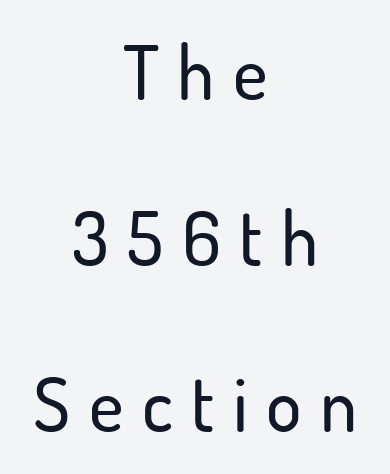
Q: Is the text italic (slanted)? A: No, it is upright.
Q: Is the typeface a serif or a sans-serif typeface? A: Sans-serif.
Q: Is the text underlined? A: No.
Q: How is the paragraph aligned? A: Centered.
Q: Is the spacing between letters normal or unusually wide? A: Unusually wide.
Q: Is the spacing between lines tight, normal or loose? A: Loose.
Q: Width (condensed, normal, or wide)? A: Normal.
Q: Stroke contrast? A: Low.
Q: x-height? A: Small.
Q: Monospaced? A: No.
